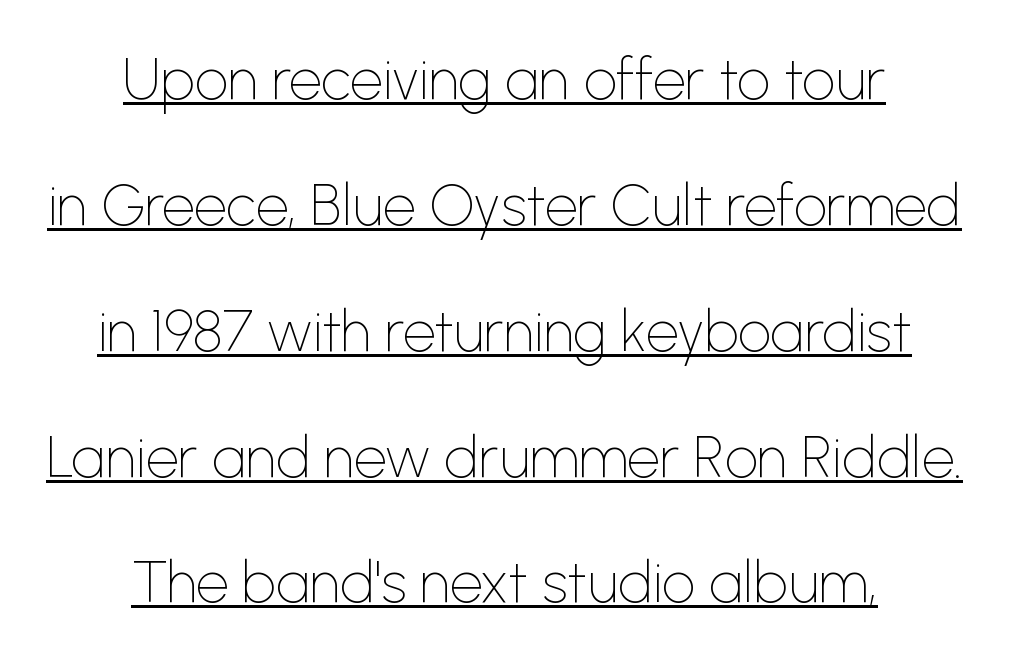
Looks like regular typesetting: each glyph gets only the width it needs. This sample uses a sans-serif face. What's the leading like? Stretched, with rows far apart. Every stem runs plumb, perpendicular to the baseline.
